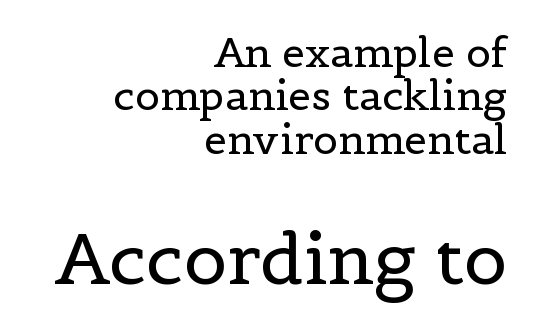
The rag falls on the left side of this text block. Italic? Not at all — the glyphs are vertical. The letters in the lower block stand taller than those in the block above. Each word holds together tightly as a unit, with standard inter-letter gaps. Think standard paragraph weight, or any step lighter than that.
